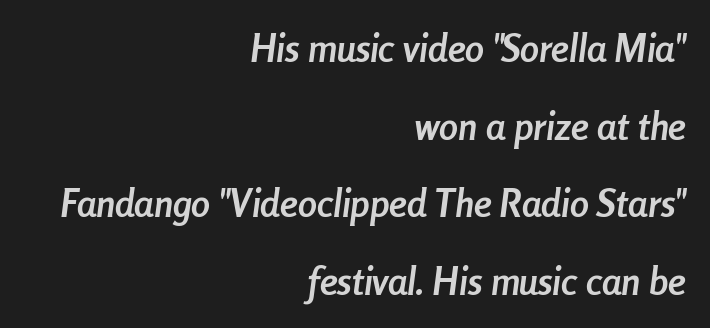
{"italic": "yes", "lean": "right", "slant_degrees": 8, "bold": "yes", "weight": "semibold", "width": "condensed", "stroke_contrast": "low", "x_height": "medium", "monospaced": "no", "underline": "no", "align": "right", "line_spacing": "loose", "line_spacing_ratio": 2.04, "letter_spacing": "normal", "letter_spacing_em": 0.0, "glyph_px": 38}
